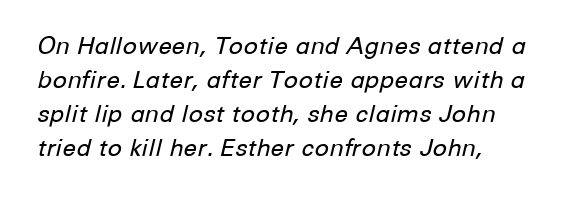
The glyphs look as if they've been sheared to an angle. The strip under each line holds only bare page. The horizontal fit of the characters is conventional and even. No chunkiness to these letters — they're not bold. This sample keeps an unexceptional amount of space between lines.
